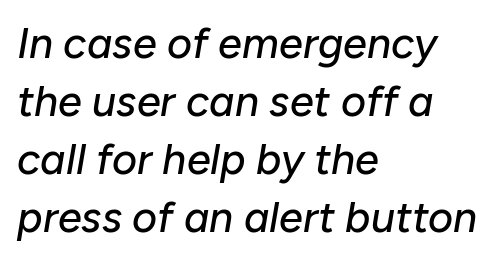
{"italic": "yes", "lean": "right", "slant_degrees": 10, "width": "normal", "stroke_contrast": "low", "x_height": "medium", "monospaced": "no", "underline": "no", "align": "left", "line_spacing": "normal", "line_spacing_ratio": 1.35, "letter_spacing": "normal", "letter_spacing_em": 0.0, "glyph_px": 43}
